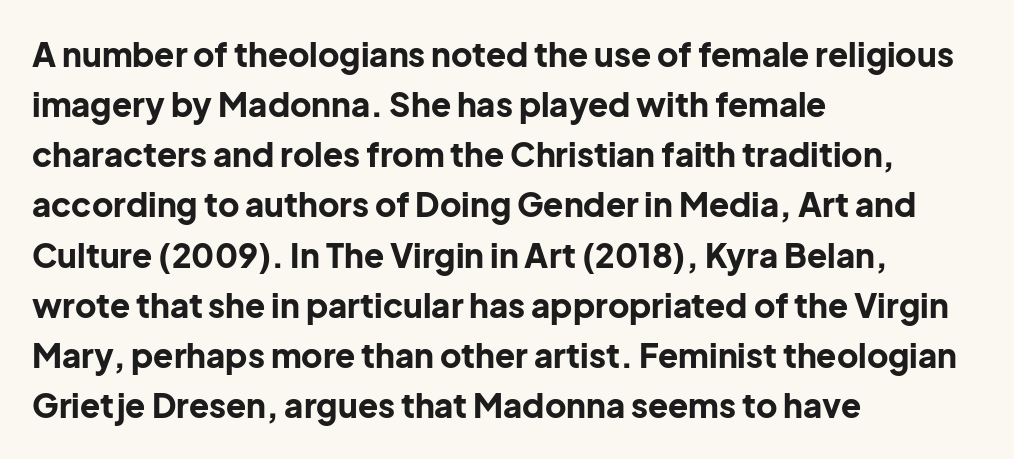
Q: Is the text bold? A: Yes.
Q: Is the text italic (slanted)? A: No, it is upright.
Q: Is the typeface a serif or a sans-serif typeface? A: Sans-serif.
Q: Is the text underlined? A: No.
Q: How is the paragraph aligned? A: Left-aligned.
Q: Is the spacing between letters normal or unusually wide? A: Normal.
Q: Is the spacing between lines tight, normal or loose? A: Normal.
Q: Width (condensed, normal, or wide)? A: Normal.
Q: Stroke contrast? A: Low.
Q: x-height? A: Medium.
Q: Monospaced? A: No.
